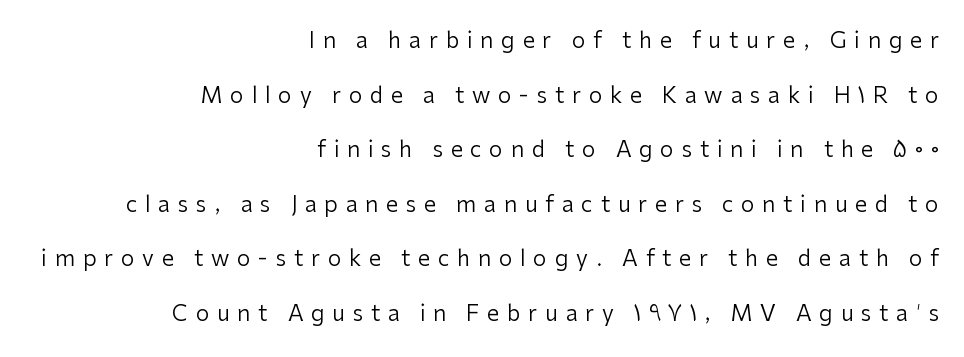
{"italic": "no", "bold": "no", "underline": "no", "align": "right", "line_spacing": "loose", "line_spacing_ratio": 2.48, "letter_spacing": "wide", "letter_spacing_em": 0.35, "glyph_px": 22}
